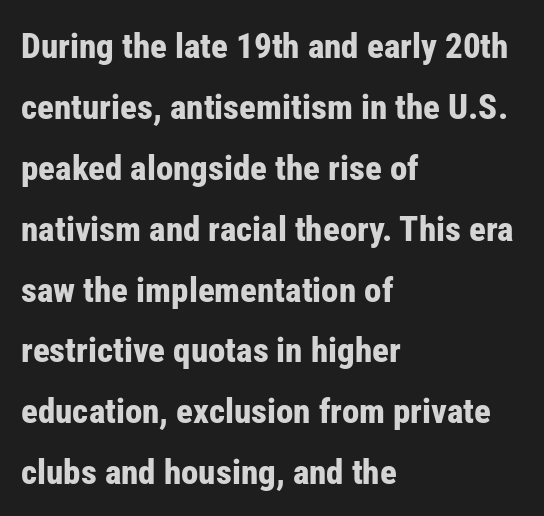
Q: Is the text bold? A: Yes.
Q: Is the text italic (slanted)? A: No, it is upright.
Q: Is the typeface a serif or a sans-serif typeface? A: Sans-serif.
Q: Is the text underlined? A: No.
Q: How is the paragraph aligned? A: Left-aligned.
Q: Is the spacing between letters normal or unusually wide? A: Normal.
Q: Width (condensed, normal, or wide)? A: Condensed.
Q: Stroke contrast? A: Low.
Q: x-height? A: Medium.
Q: Monospaced? A: No.
